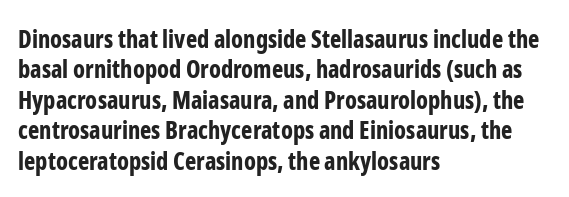
Q: Is the text bold? A: Yes.
Q: Is the text italic (slanted)? A: No, it is upright.
Q: Is the text underlined? A: No.
Q: How is the paragraph aligned? A: Left-aligned.
Q: Is the spacing between letters normal or unusually wide? A: Normal.
Q: Is the spacing between lines tight, normal or loose? A: Normal.
